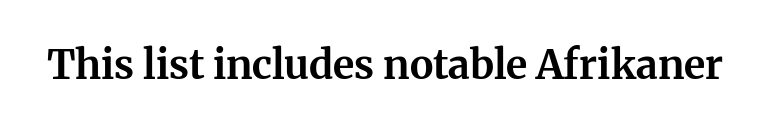
Q: Is the text bold? A: Yes.
Q: Is the text italic (slanted)? A: No, it is upright.
Q: Is the typeface a serif or a sans-serif typeface? A: Serif.
Q: Is the text underlined? A: No.
Q: Is the spacing between letters normal or unusually wide? A: Normal.
Q: Width (condensed, normal, or wide)? A: Normal.
Q: Stroke contrast? A: Medium.
Q: x-height? A: Medium.
Q: Monospaced? A: No.
